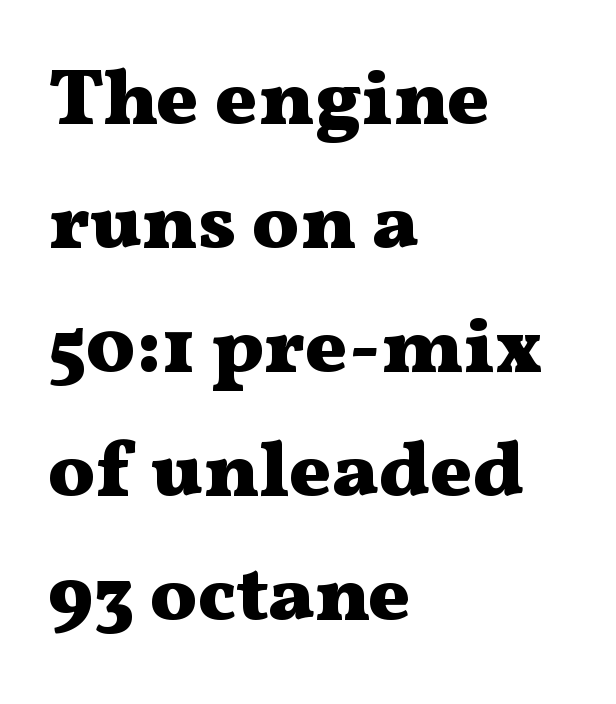
Q: Is the text bold? A: Yes.
Q: Is the text italic (slanted)? A: No, it is upright.
Q: Is the typeface a serif or a sans-serif typeface? A: Serif.
Q: Is the text underlined? A: No.
Q: How is the paragraph aligned? A: Left-aligned.
Q: Is the spacing between letters normal or unusually wide? A: Normal.
Q: Is the spacing between lines tight, normal or loose? A: Normal.
Q: Width (condensed, normal, or wide)? A: Wide.
Q: Stroke contrast? A: Medium.
Q: x-height? A: Medium.
Q: Monospaced? A: No.
